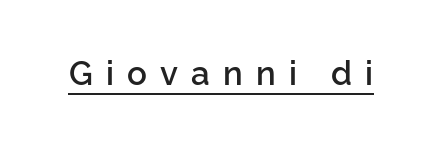
{"serif": "no", "italic": "no", "bold": "semi", "weight": "semibold", "width": "normal", "stroke_contrast": "low", "x_height": "medium", "monospaced": "no", "underline": "yes", "letter_spacing": "wide", "letter_spacing_em": 0.4, "glyph_px": 33}
